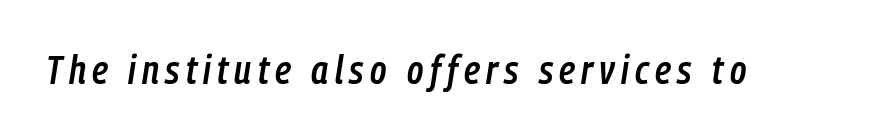
The image shows 39 px semibold, condensed type, italic (leaning right); set not underlined; low stroke contrast and a medium x-height.
